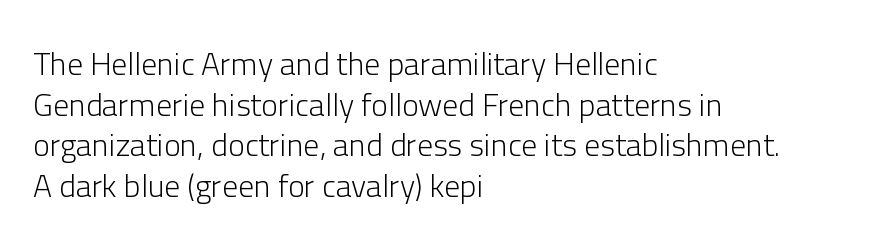
Visually the block forms a straight wall on the left and a jagged coastline on the right. Italic: no, the glyphs are upright roman. Descenders are the only things crossing below the line. Students, observe: this is what conventionally led text looks like. Check where the strokes stop: nothing finishes them off — pure sans. Vertical stems look standard width or narrower in stroke.
